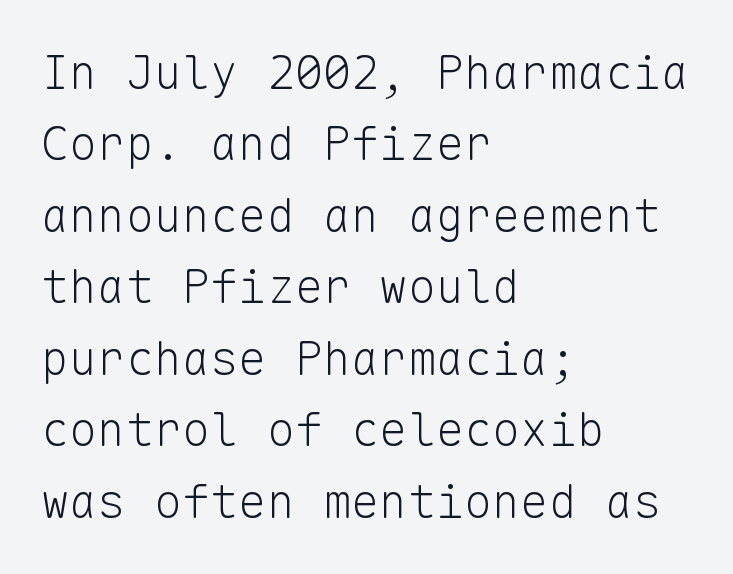
Summary of weight: not heavy and not bold. Every row of glyphs begins at an identical x-position on the left. A roman cut, with each character standing at attention. The designer left line spacing at the default. Note the uniform advance width — an 'i' takes as much space as an 'm'.
